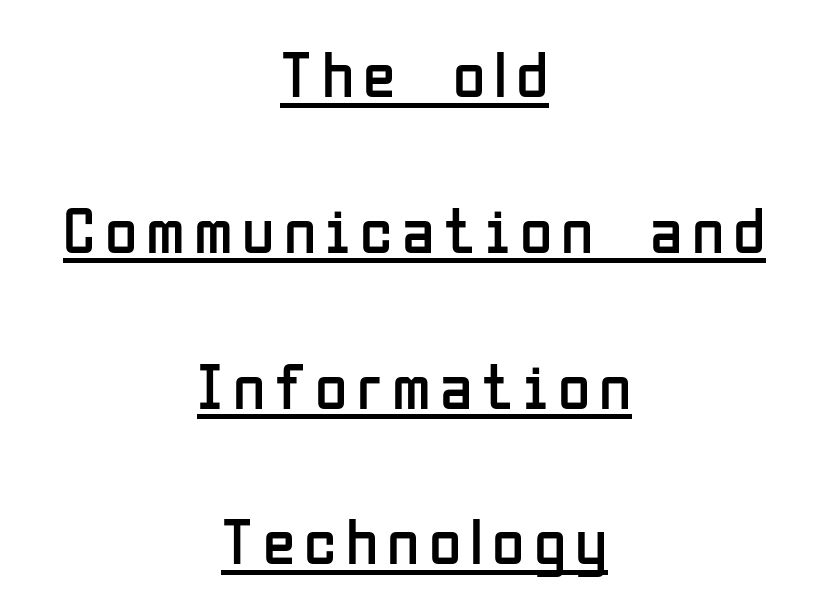
The image shows 66 px regular-weight, condensed sans-serif type, upright; set centered, loose line spacing (2.36x), underlined; low stroke contrast and a medium x-height.
